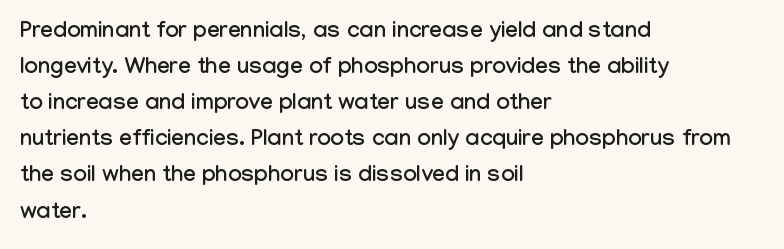
The image shows 23 px text type, upright; set left-aligned, normal line spacing (1.57x), normal letter spacing, not underlined.
